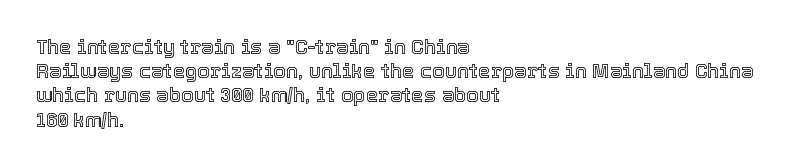
The image shows 20 px text type, upright; set left-aligned, line spacing 1.21x, normal letter spacing, not underlined.
